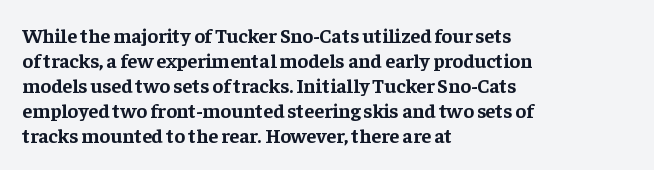
{"italic": "no", "bold": "yes", "underline": "no", "align": "left", "line_spacing": "normal", "line_spacing_ratio": 1.25, "letter_spacing": "normal", "letter_spacing_em": 0.0, "glyph_px": 20}
